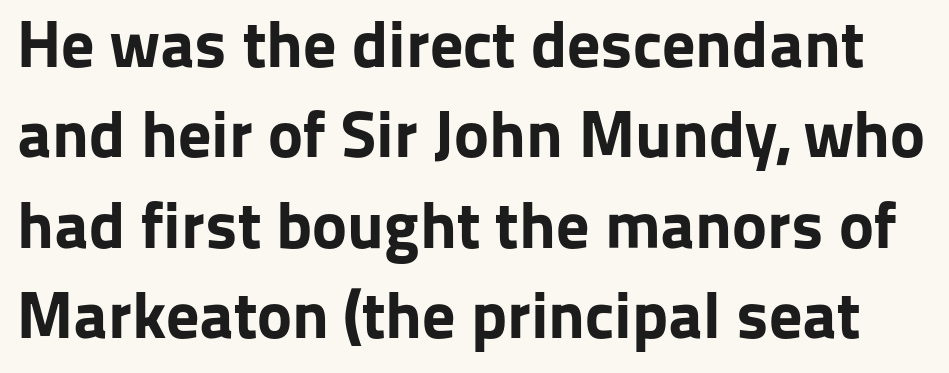
The image shows 66 px bold sans-serif type, upright; set normal line spacing (1.37x), normal letter spacing, not underlined; low stroke contrast and a medium x-height.
